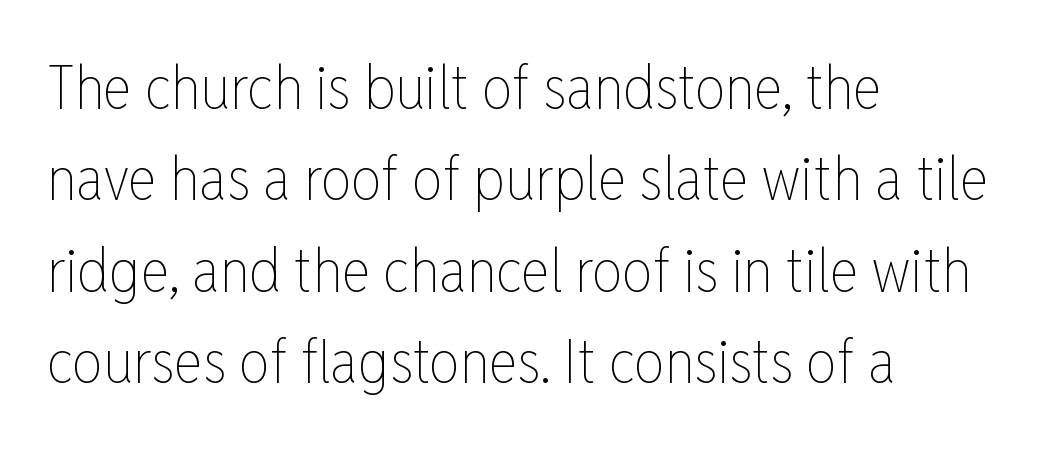
Q: Is the text bold? A: No.
Q: Is the text italic (slanted)? A: No, it is upright.
Q: Is the text underlined? A: No.
Q: How is the paragraph aligned? A: Left-aligned.
Q: Is the spacing between letters normal or unusually wide? A: Normal.
Q: Is the spacing between lines tight, normal or loose? A: Normal.
Q: Width (condensed, normal, or wide)? A: Condensed.
Q: Stroke contrast? A: Low.
Q: x-height? A: Medium.
Q: Monospaced? A: No.
